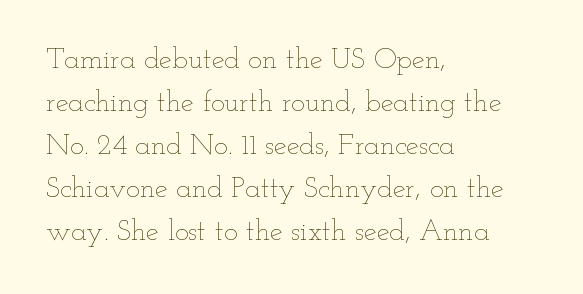
{"italic": "no", "bold": "no", "weight": "thin", "width": "wide", "stroke_contrast": "low", "x_height": "small", "monospaced": "no", "underline": "no", "align": "left", "line_spacing": "normal", "line_spacing_ratio": 1.48, "letter_spacing": "normal", "letter_spacing_em": 0.0, "glyph_px": 29}
